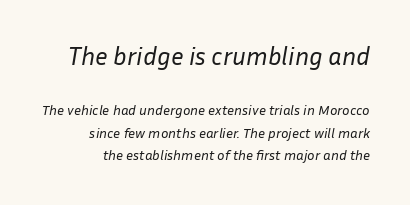
{"italic": "yes", "lean": "right", "slant_degrees": 10, "bold": "no", "underline": "no", "line_spacing": "normal", "line_spacing_ratio": 1.63, "letter_spacing": "normal", "letter_spacing_em": 0.0, "larger_block": "first", "size_ratio": 1.79, "glyph_px": 25}
